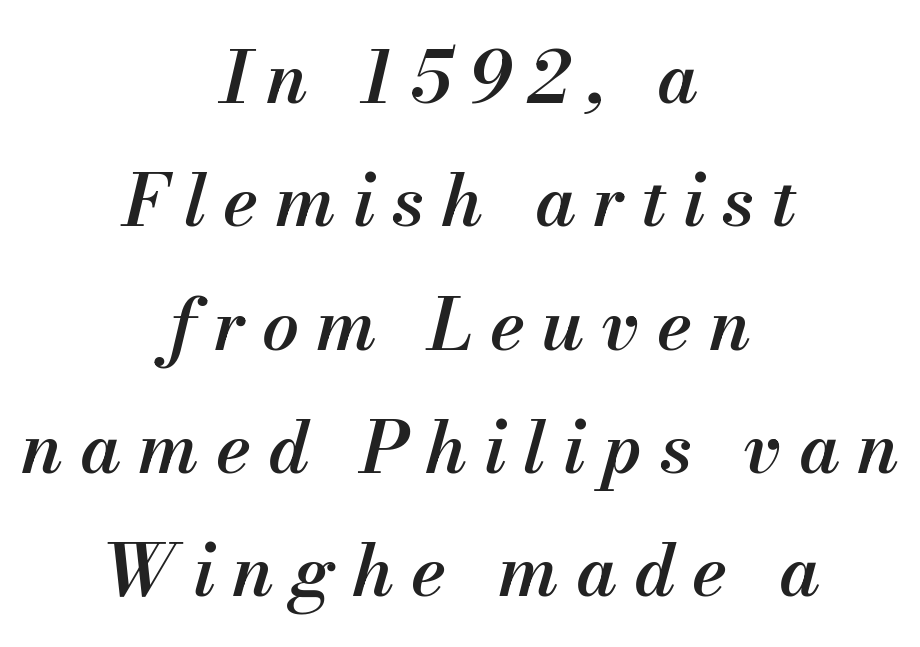
{"italic": "yes", "lean": "right", "slant_degrees": 13, "bold": "semi", "weight": "semibold", "width": "normal", "stroke_contrast": "medium", "x_height": "small", "monospaced": "no", "underline": "no", "align": "center", "line_spacing": "normal", "line_spacing_ratio": 1.69, "letter_spacing": "wide", "letter_spacing_em": 0.23, "glyph_px": 73}
